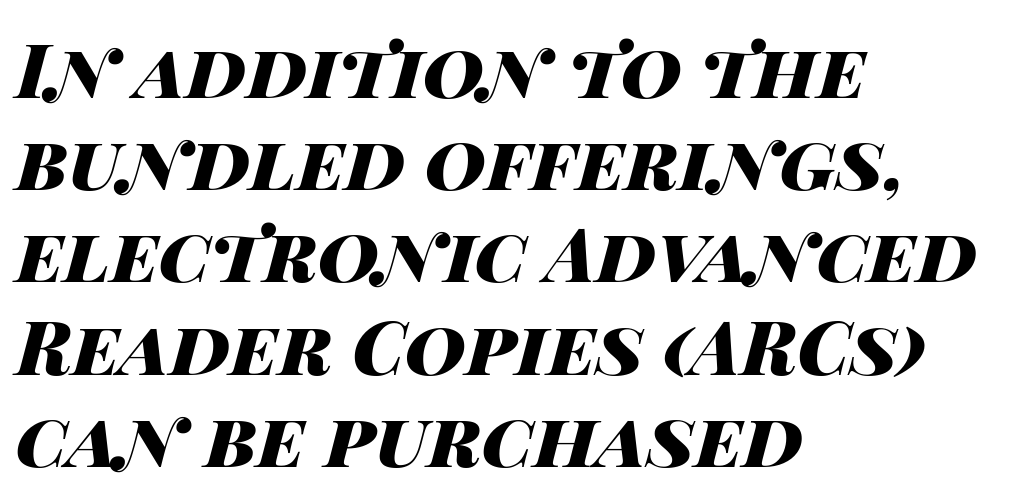
A full-strength bold gives these letters their thick strokes. The rendering applies a slant to the glyphs. Clear beneath every line of the passage. Looks like regular typesetting: each glyph gets only the width it needs. The passage is arranged the way most books set body copy — flush left. Words appear dense and cohesive because spacing is normal.
